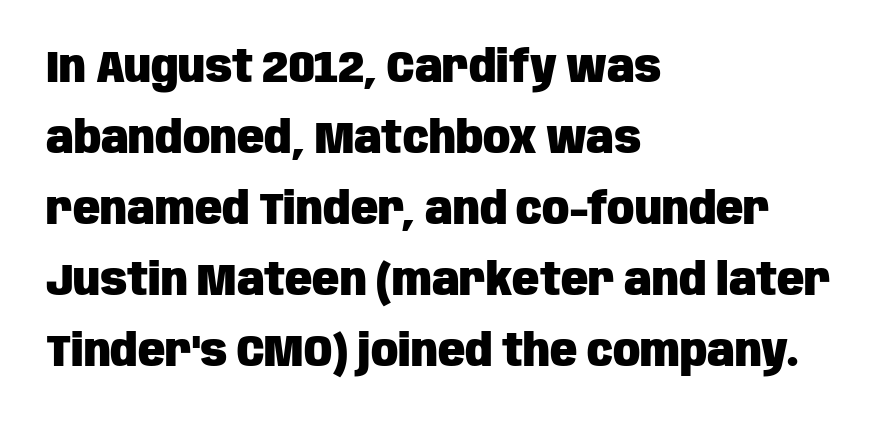
{"serif": "no", "italic": "no", "bold": "yes", "weight": "heavy", "width": "condensed", "stroke_contrast": "low", "x_height": "large", "monospaced": "no", "underline": "no", "align": "left", "line_spacing": "normal", "line_spacing_ratio": 1.58, "letter_spacing": "normal", "letter_spacing_em": 0.0, "glyph_px": 45}
